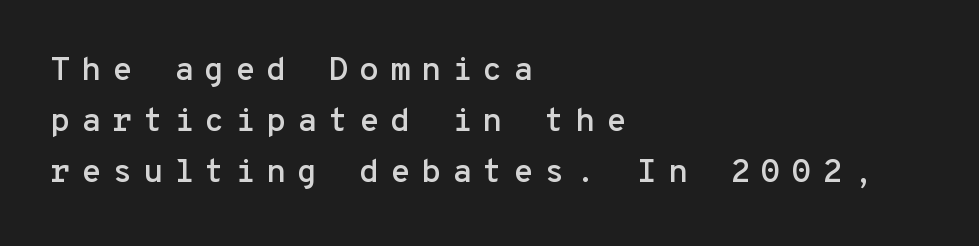
The image shows 33 px sans-serif type, upright, monospaced; set left-aligned, normal line spacing (1.55x), unusually wide letter spacing (+0.32 em), not underlined; low stroke contrast and a medium x-height.
